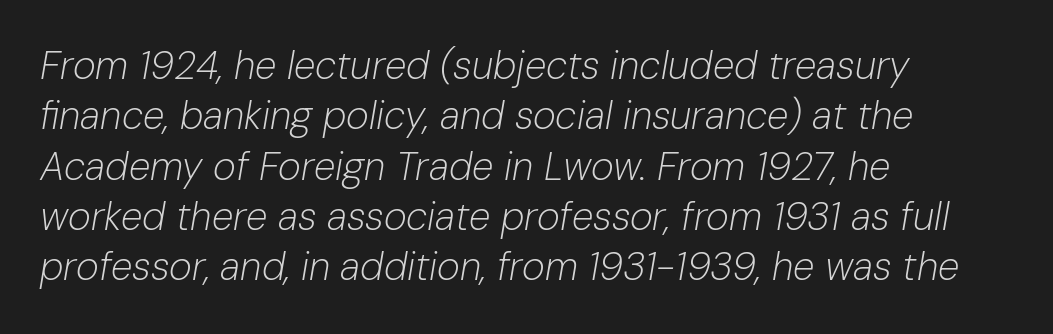
Regarding leading, the lines here are spaced in the standard way. This is not heavy type; no bold has been used. Layout note: lines flush left. The axis of the letterforms is tilted away from vertical.
